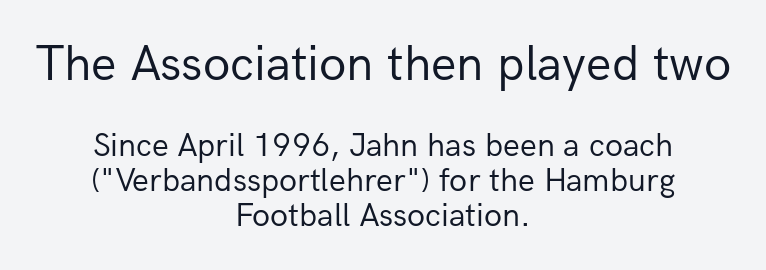
The image shows 50 px regular-weight sans-serif type, upright; set centered, tight line spacing (1.05x), normal letter spacing, not underlined; the first (top) block is 1.52x larger; low stroke contrast and a medium x-height.
